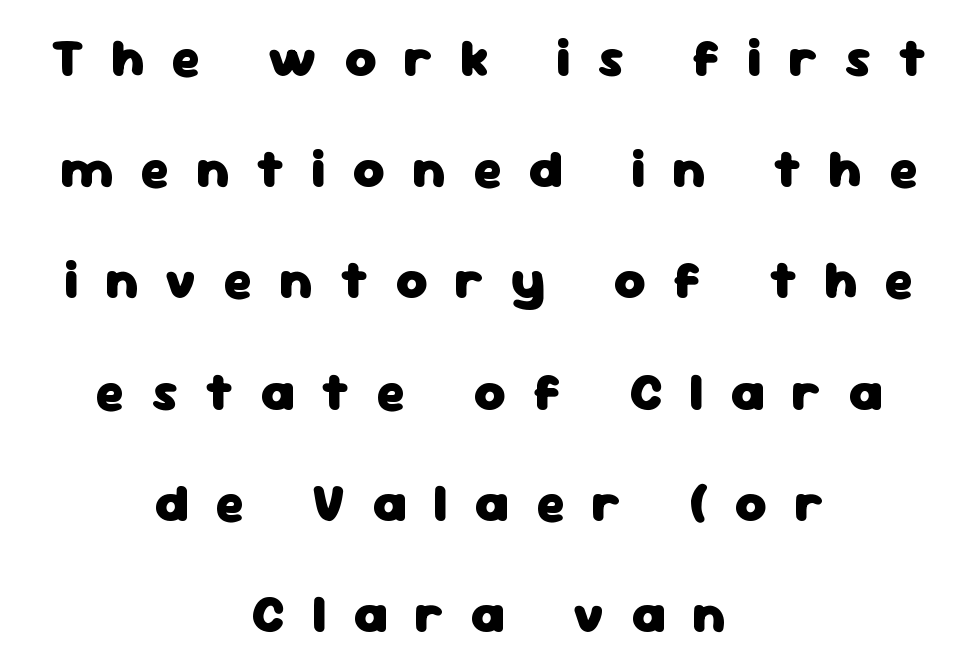
The image shows 54 px heavy sans-serif type, upright; set centered, loose line spacing (2.06x), unusually wide letter spacing (+0.5 em), not underlined; low stroke contrast and a medium x-height.
